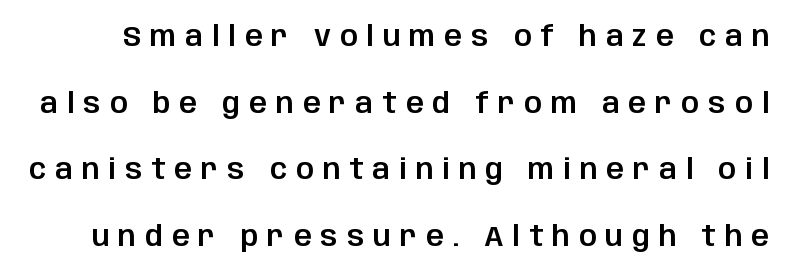
The image shows 28 px sans-serif type, upright; set loose line spacing (2.38x), unusually wide letter spacing (+0.32 em), not underlined; low stroke contrast and a large x-height.
